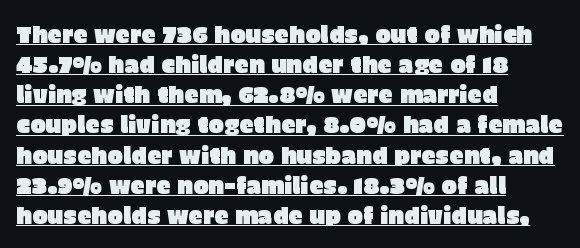
Q: Is the text italic (slanted)? A: No, it is upright.
Q: Is the text underlined? A: Yes.
Q: How is the paragraph aligned? A: Left-aligned.
Q: Is the spacing between letters normal or unusually wide? A: Normal.
Q: Is the spacing between lines tight, normal or loose? A: Normal.
